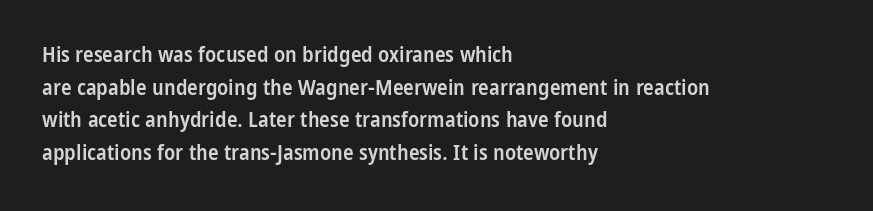
Short and long lines alike share a common starting point at left. Quick note: not italic, upright. In terms of leading, this rendering sits right in the middle. The gap between lines stays unmarked.
